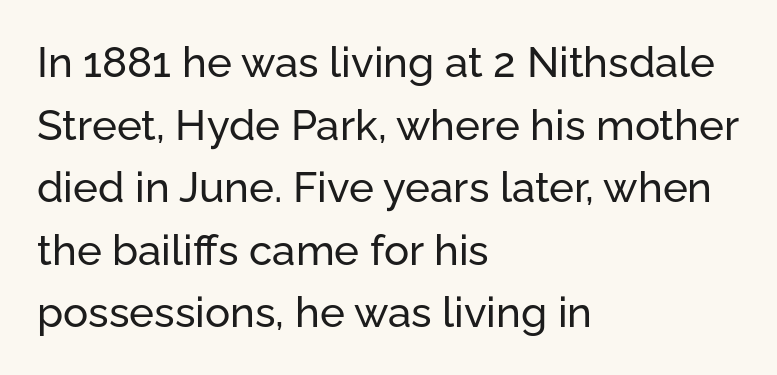
Q: Is the text italic (slanted)? A: No, it is upright.
Q: Is the typeface a serif or a sans-serif typeface? A: Sans-serif.
Q: Is the text underlined? A: No.
Q: How is the paragraph aligned? A: Left-aligned.
Q: Is the spacing between letters normal or unusually wide? A: Normal.
Q: Is the spacing between lines tight, normal or loose? A: Normal.
Q: Width (condensed, normal, or wide)? A: Normal.
Q: Stroke contrast? A: Low.
Q: x-height? A: Medium.
Q: Monospaced? A: No.
